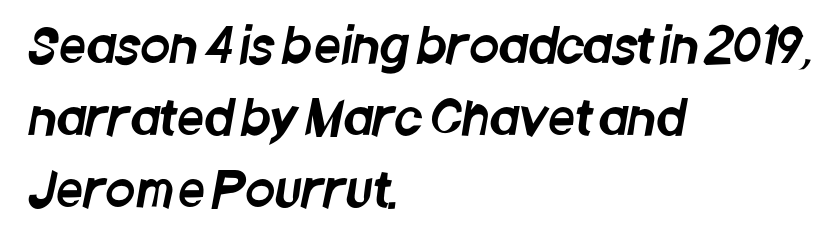
{"serif": "no", "width": "condensed", "stroke_contrast": "low", "x_height": "large", "monospaced": "no", "underline": "no", "align": "left", "line_spacing": "normal", "line_spacing_ratio": 1.5, "letter_spacing": "normal", "letter_spacing_em": 0.0, "glyph_px": 48}
